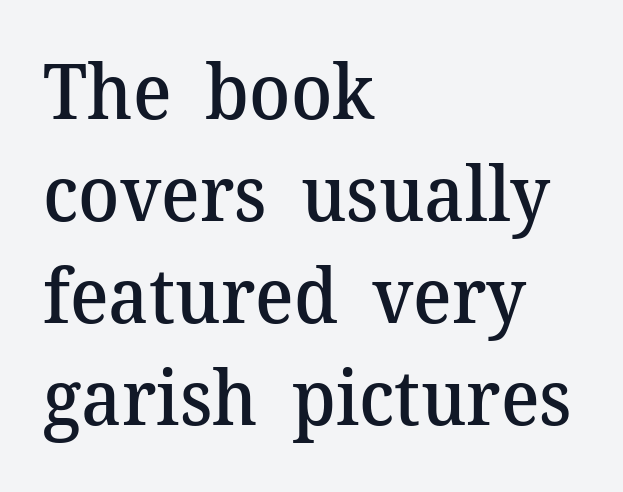
Semibold letterforms, between regular and bold. This rendering employs a face with finishing strokes, i.e., a serif. Note the varied advance widths — an 'i' is clearly narrower than an 'm'. The leading is moderate, giving the passage an even texture. The letters sit at their default tracking, neither squeezed nor spread.
